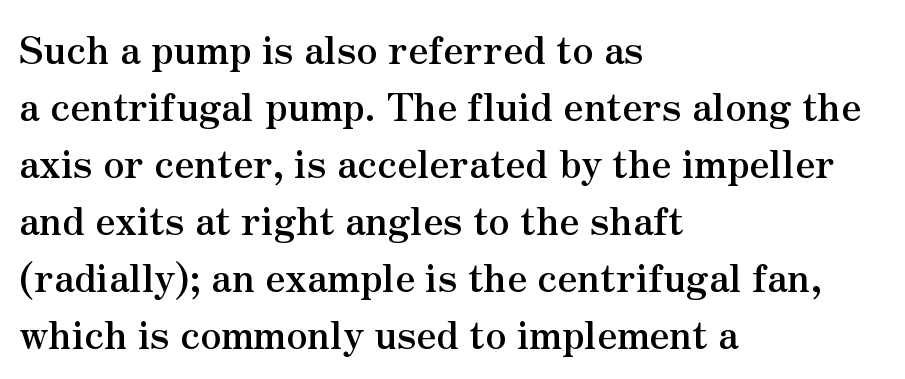
{"serif": "yes", "italic": "no", "bold": "yes", "weight": "semibold", "width": "normal", "stroke_contrast": "medium", "x_height": "small", "monospaced": "no", "underline": "no", "align": "left", "line_spacing": "normal", "line_spacing_ratio": 1.5, "letter_spacing": "normal", "letter_spacing_em": 0.0, "glyph_px": 38}
